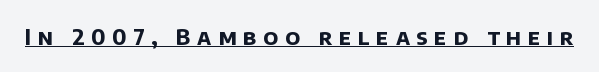
Q: Is the text bold? A: Yes.
Q: Is the text underlined? A: Yes.
Q: Is the spacing between letters normal or unusually wide? A: Unusually wide.
